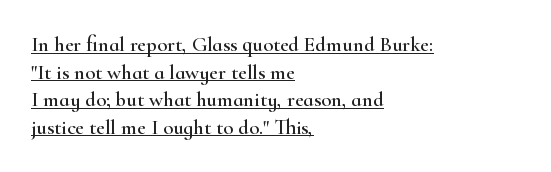
Q: Is the text italic (slanted)? A: No, it is upright.
Q: Is the text underlined? A: Yes.
Q: How is the paragraph aligned? A: Left-aligned.
Q: Is the spacing between letters normal or unusually wide? A: Normal.
Q: Is the spacing between lines tight, normal or loose? A: Normal.
